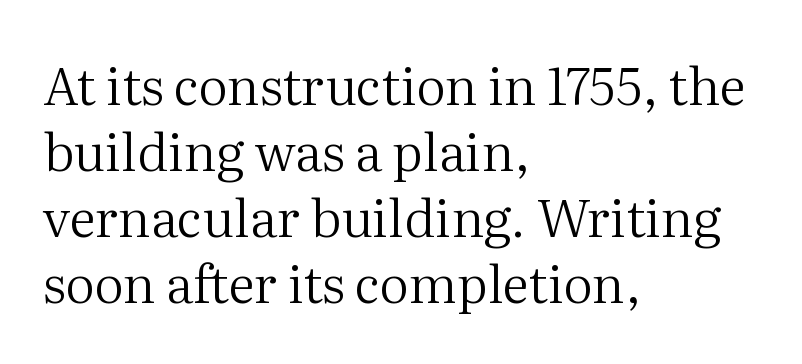
Q: Is the text bold? A: No.
Q: Is the text italic (slanted)? A: No, it is upright.
Q: Is the typeface a serif or a sans-serif typeface? A: Serif.
Q: Is the text underlined? A: No.
Q: How is the paragraph aligned? A: Left-aligned.
Q: Is the spacing between letters normal or unusually wide? A: Normal.
Q: Is the spacing between lines tight, normal or loose? A: Normal.
Q: Width (condensed, normal, or wide)? A: Normal.
Q: Stroke contrast? A: Medium.
Q: x-height? A: Medium.
Q: Monospaced? A: No.
